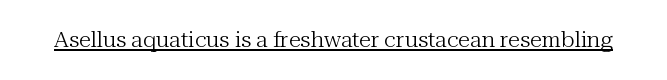
The image shows 20 px text type, upright; set normal letter spacing, underlined.
